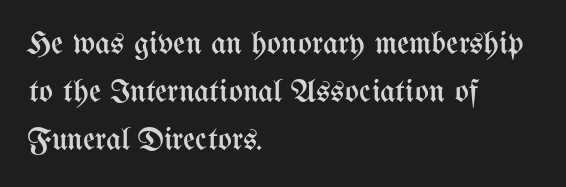
Only glyphs here, with clear space below each row. Successive baselines arrive at the customary interval. Think standard paragraph weight, or any step lighter than that. If you drew a line through each stem, it would be perfectly vertical.
